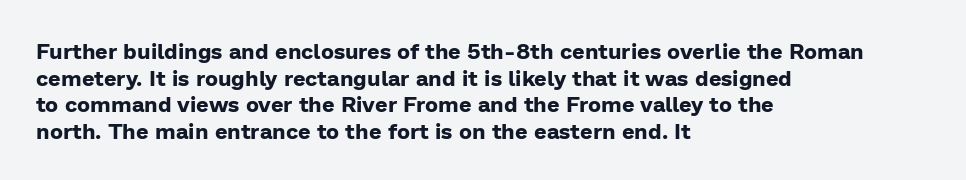
Which margin do the lines hug? The left one — the right edge is uneven. Weight check: bold — yes, fully. Tracking here is standard; glyphs follow each other at the usual distance. Unlike italic type, these characters show no tilt at all. Just letters on the line, the space beneath them empty.
